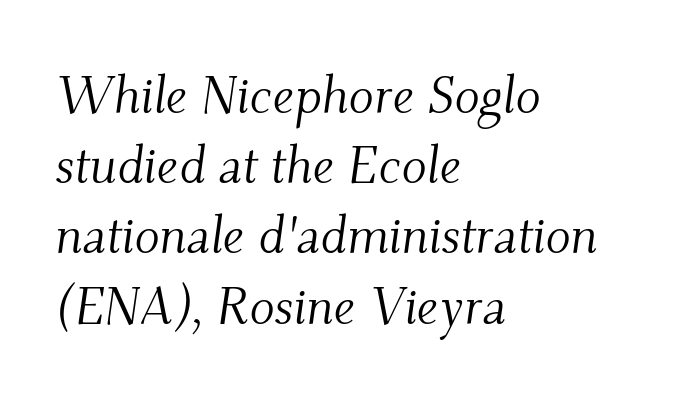
This rendering leaves character spacing at its baseline value. Compared with a typical body face, this is equally light or lighter still. Is the block centered? No — it sits flush against the left margin. To sum up the face: it has serifs. There's an unmistakable incline to the writing here.
